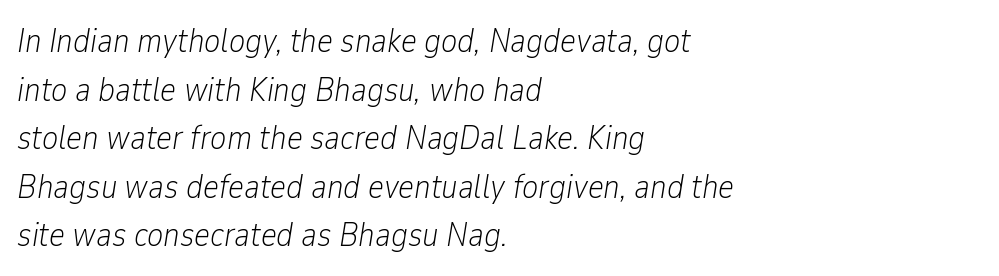
The image shows 34 px light, condensed type, italic (leaning right); set left-aligned, normal line spacing (1.43x), normal letter spacing, not underlined; low stroke contrast and a medium x-height.
